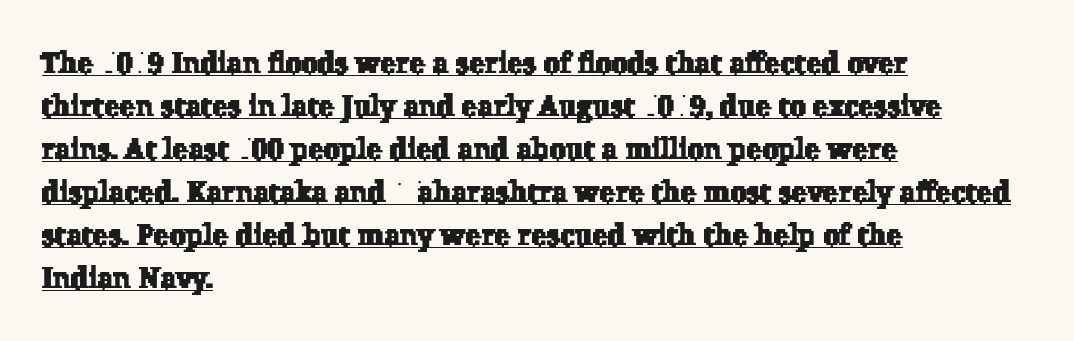
Q: Is the typeface a serif or a sans-serif typeface? A: Serif.
Q: Is the text underlined? A: Yes.
Q: How is the paragraph aligned? A: Left-aligned.
Q: Is the spacing between letters normal or unusually wide? A: Normal.
Q: Is the spacing between lines tight, normal or loose? A: Normal.
Q: Width (condensed, normal, or wide)? A: Normal.
Q: Stroke contrast? A: Low.
Q: x-height? A: Medium.
Q: Monospaced? A: No.
